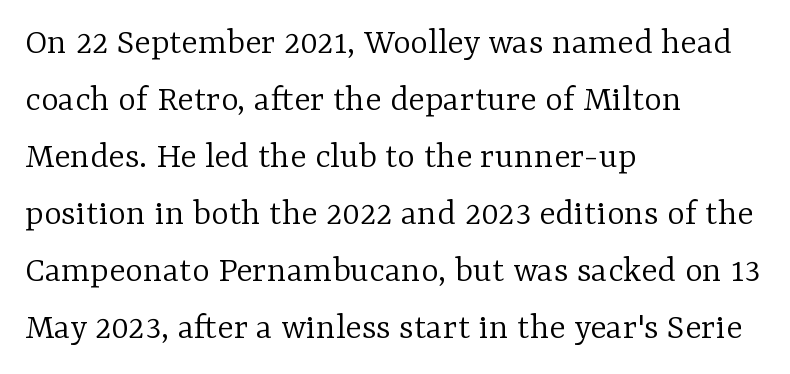
Letter spacing: default. Bare-footed words on every line. Character widths vary here, with narrow letters taking less room than wide ones. Where is the straight margin? On the left. Style check: upright.
